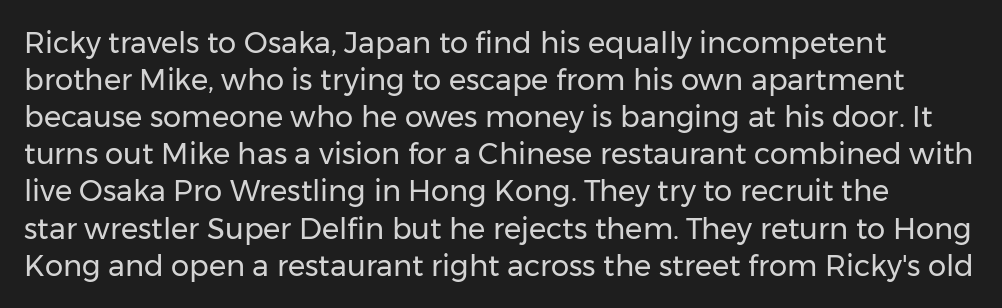
Q: Is the text bold? A: No.
Q: Is the text italic (slanted)? A: No, it is upright.
Q: Is the typeface a serif or a sans-serif typeface? A: Sans-serif.
Q: Is the text underlined? A: No.
Q: Is the spacing between letters normal or unusually wide? A: Normal.
Q: Is the spacing between lines tight, normal or loose? A: Normal.
Q: Width (condensed, normal, or wide)? A: Normal.
Q: Stroke contrast? A: Low.
Q: x-height? A: Medium.
Q: Monospaced? A: No.
